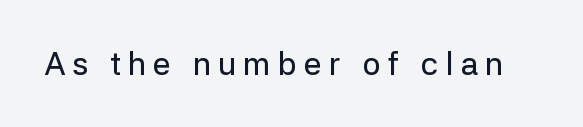
Q: Is the text italic (slanted)? A: No, it is upright.
Q: Is the typeface a serif or a sans-serif typeface? A: Sans-serif.
Q: Is the text underlined? A: No.
Q: Is the spacing between letters normal or unusually wide? A: Unusually wide.
Q: Width (condensed, normal, or wide)? A: Normal.
Q: Stroke contrast? A: Low.
Q: x-height? A: Medium.
Q: Monospaced? A: No.
